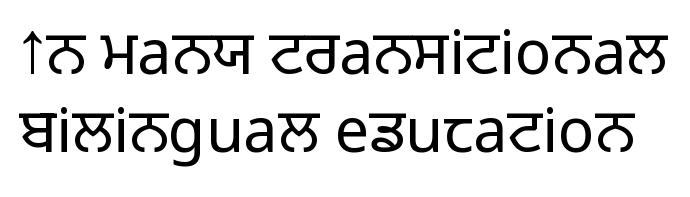
Q: Is the text bold? A: No.
Q: Is the text italic (slanted)? A: No, it is upright.
Q: Is the typeface a serif or a sans-serif typeface? A: Sans-serif.
Q: Is the text underlined? A: No.
Q: Is the spacing between letters normal or unusually wide? A: Normal.
Q: Is the spacing between lines tight, normal or loose? A: Normal.
Q: Width (condensed, normal, or wide)? A: Normal.
Q: Stroke contrast? A: Low.
Q: x-height? A: Medium.
Q: Monospaced? A: No.
